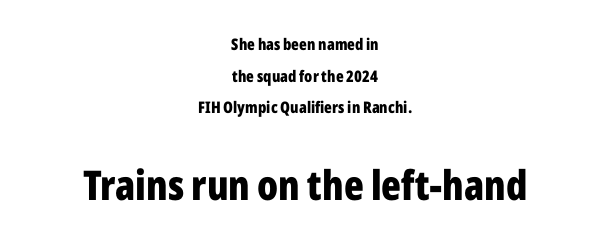
The image shows 41 px bold, condensed sans-serif type, upright; set centered, loose line spacing (1.98x), normal letter spacing, not underlined; the second (bottom) block is 2.56x larger; low stroke contrast and a medium x-height.
